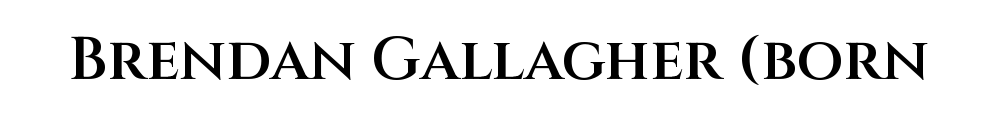
Q: Is the text bold? A: Semi-bold.
Q: Is the text italic (slanted)? A: No, it is upright.
Q: Is the typeface a serif or a sans-serif typeface? A: Sans-serif.
Q: Is the text underlined? A: No.
Q: Is the spacing between letters normal or unusually wide? A: Normal.
Q: Width (condensed, normal, or wide)? A: Normal.
Q: Stroke contrast? A: Medium.
Q: x-height? A: Large.
Q: Monospaced? A: No.
